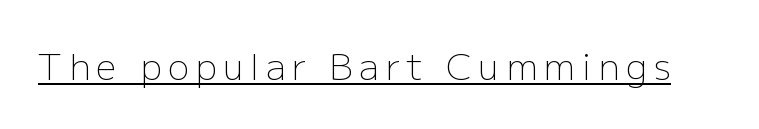
{"serif": "no", "italic": "no", "bold": "no", "weight": "light", "width": "normal", "stroke_contrast": "low", "x_height": "medium", "monospaced": "no", "underline": "yes", "glyph_px": 36}
